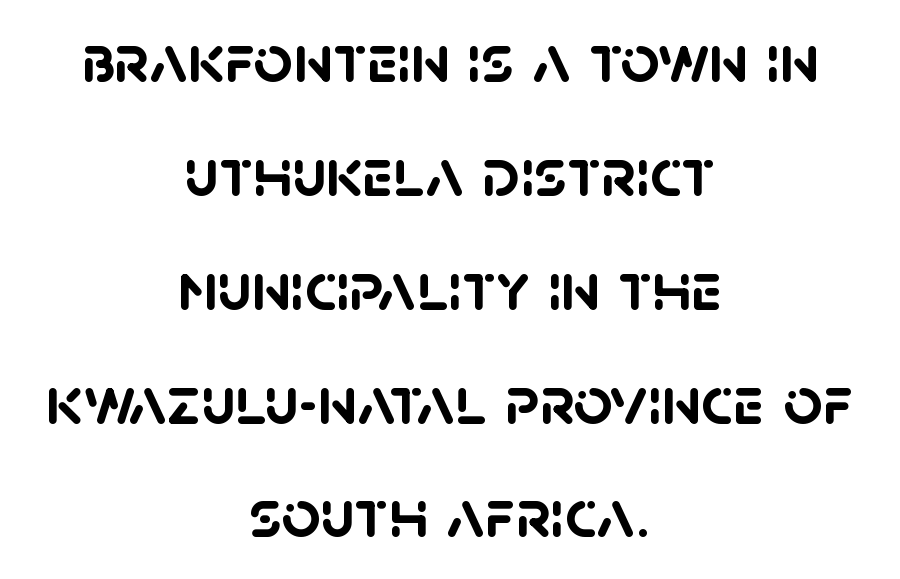
The image shows 69 px semibold sans-serif type; set centered, normal line spacing (1.65x), normal letter spacing, not underlined; low stroke contrast and a large x-height.
